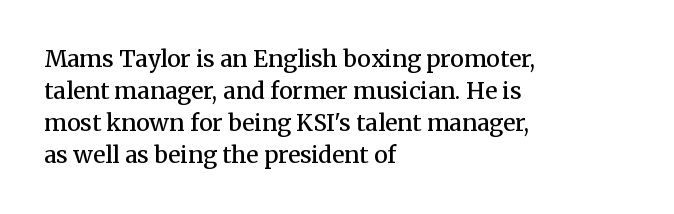
Compared with an ordinary text face, these strokes are moderately heavier — a semibold. Unlike italic type, these characters show no tilt at all. The leading is moderate, giving the passage an even texture. No extra tracking has been applied to these lines.
